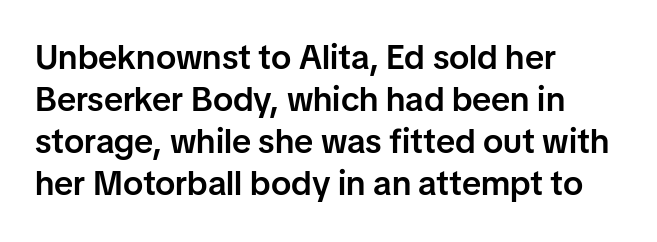
The image shows 34 px semibold sans-serif type, upright; set left-aligned, line spacing 1.24x, normal letter spacing, not underlined; low stroke contrast and a medium x-height.
